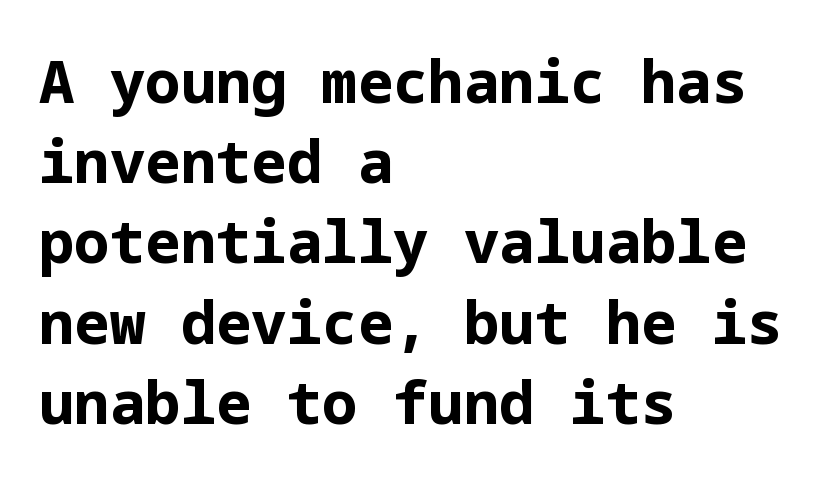
Q: Is the text bold? A: Yes.
Q: Is the text italic (slanted)? A: No, it is upright.
Q: Is the typeface a serif or a sans-serif typeface? A: Sans-serif.
Q: Is the text underlined? A: No.
Q: How is the paragraph aligned? A: Left-aligned.
Q: Is the spacing between letters normal or unusually wide? A: Normal.
Q: Is the spacing between lines tight, normal or loose? A: Normal.
Q: Width (condensed, normal, or wide)? A: Normal.
Q: Stroke contrast? A: Low.
Q: x-height? A: Medium.
